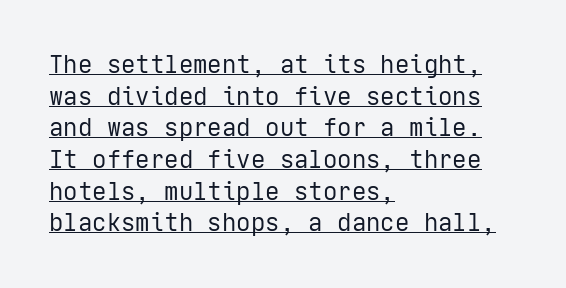
The image shows 24 px text type, upright; set left-aligned, normal line spacing (1.32x), normal letter spacing, underlined.
